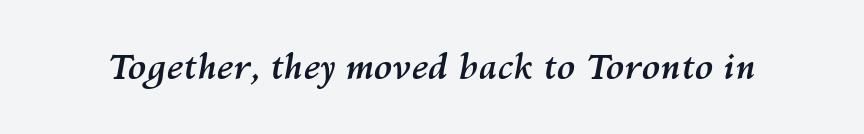
Q: Is the text bold? A: Yes.
Q: Is the text italic (slanted)? A: Yes, it leans right by about 10 degrees.
Q: Is the text underlined? A: No.
Q: Is the spacing between letters normal or unusually wide? A: Normal.
Q: Width (condensed, normal, or wide)? A: Normal.
Q: Stroke contrast? A: Medium.
Q: x-height? A: Medium.
Q: Monospaced? A: No.
